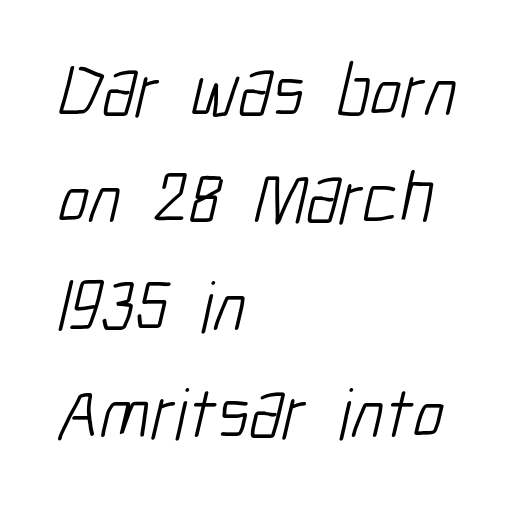
Underlining? Definitely not there. The paragraph shown leans on its left margin. Weight class: somewhere from thin through regular. The characters display no serif detailing; their extremities are plain. Whoever set this chose a conventional vertical rhythm.
